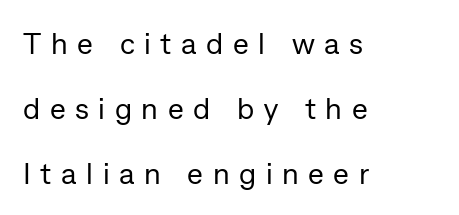
A clean baseline with only descenders dipping below it. Letter spacing: wide. Every character sits straight up, as roman type does. Compared with a typical body face, this is equally light or lighter still. In terms of leading, this rendering errs on the spacious side. Horizontal alignment here is leftward, the default for most running prose.
